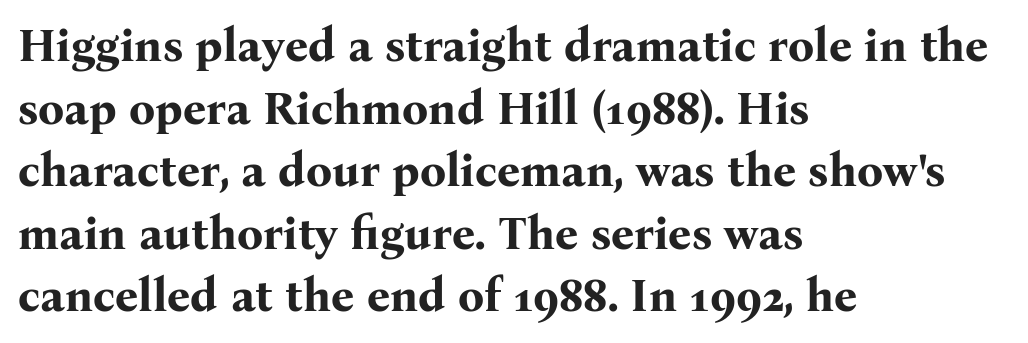
Q: Is the text bold? A: Yes.
Q: Is the text italic (slanted)? A: No, it is upright.
Q: Is the typeface a serif or a sans-serif typeface? A: Serif.
Q: Is the text underlined? A: No.
Q: How is the paragraph aligned? A: Left-aligned.
Q: Is the spacing between letters normal or unusually wide? A: Normal.
Q: Is the spacing between lines tight, normal or loose? A: Normal.
Q: Width (condensed, normal, or wide)? A: Normal.
Q: Stroke contrast? A: Medium.
Q: x-height? A: Medium.
Q: Monospaced? A: No.
